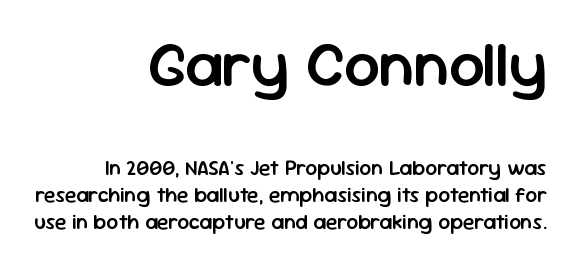
The image shows 63 px semibold sans-serif type, upright; set right-aligned, normal line spacing (1.28x), normal letter spacing, not underlined; the first (top) block is 3.0x larger; low stroke contrast and a medium x-height.
